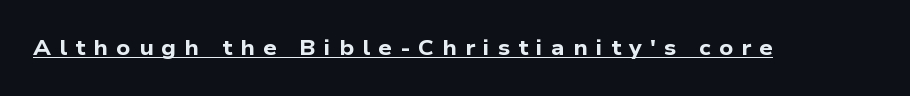
The image shows 21 px bold type; set unusually wide letter spacing (+0.39 em), underlined.
